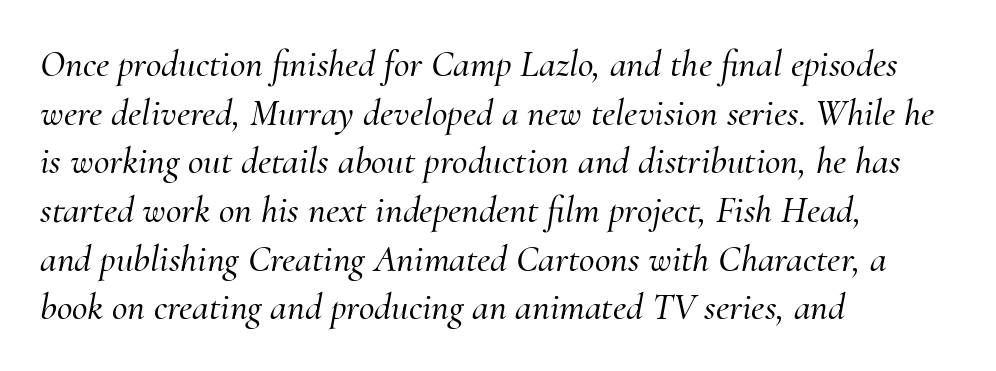
Q: Is the text italic (slanted)? A: Yes, it leans right by about 10 degrees.
Q: Is the typeface a serif or a sans-serif typeface? A: Serif.
Q: Is the text underlined? A: No.
Q: How is the paragraph aligned? A: Left-aligned.
Q: Is the spacing between letters normal or unusually wide? A: Normal.
Q: Is the spacing between lines tight, normal or loose? A: Normal.
Q: Width (condensed, normal, or wide)? A: Normal.
Q: Stroke contrast? A: Medium.
Q: x-height? A: Small.
Q: Monospaced? A: No.
